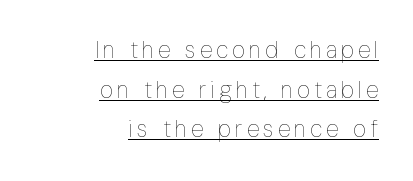
Q: Is the text bold? A: No.
Q: Is the text italic (slanted)? A: No, it is upright.
Q: Is the text underlined? A: Yes.
Q: How is the paragraph aligned? A: Right-aligned.
